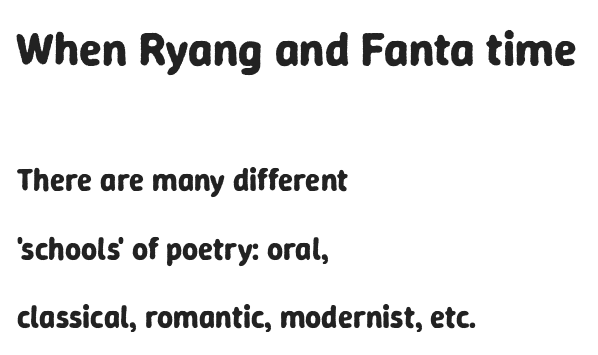
Note the varied advance widths — an 'i' is clearly narrower than an 'm'. Examine the stroke ends and you'll find no serifs. The line texture is even and compact thanks to regular tracking. Check under the words: just untouched page. Bigger letters appear in the top chunk; the bottom chunk is reduced. Each line starts at the same left margin while the right side varies.
